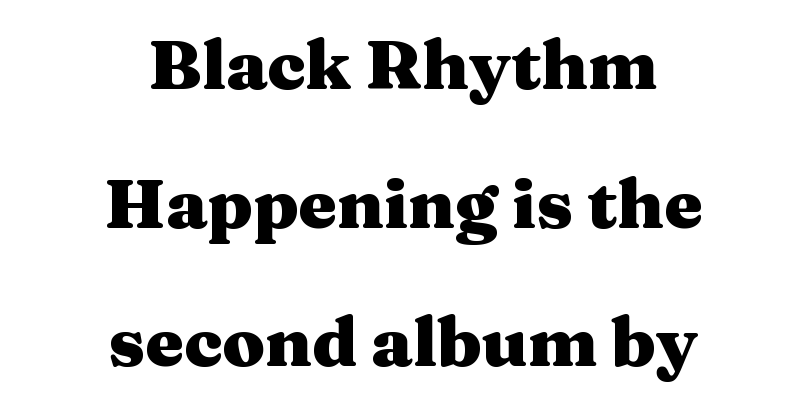
{"serif": "yes", "italic": "no", "bold": "yes", "weight": "heavy", "width": "wide", "stroke_contrast": "medium", "x_height": "medium", "monospaced": "no", "underline": "no", "align": "center", "line_spacing": "loose", "line_spacing_ratio": 2.01, "letter_spacing": "normal", "letter_spacing_em": 0.0, "glyph_px": 69}
